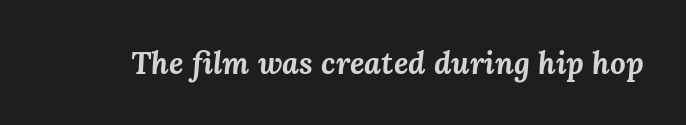
{"italic": "yes", "lean": "right", "slant_degrees": 3, "bold": "yes", "weight": "bold", "width": "normal", "stroke_contrast": "medium", "x_height": "medium", "monospaced": "no", "underline": "no", "letter_spacing": "normal", "letter_spacing_em": 0.0, "glyph_px": 31}
